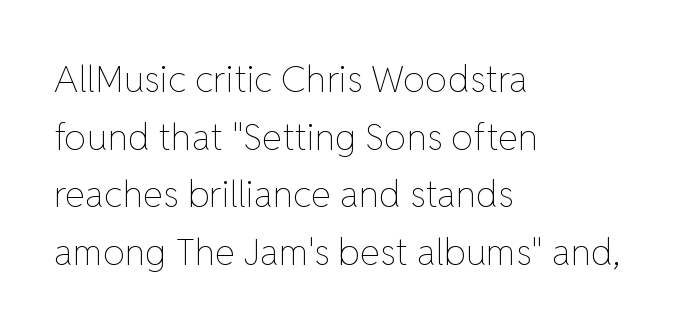
The image shows 37 px thin type, upright; set left-aligned, normal line spacing (1.56x), normal letter spacing, not underlined; low stroke contrast and a medium x-height.
